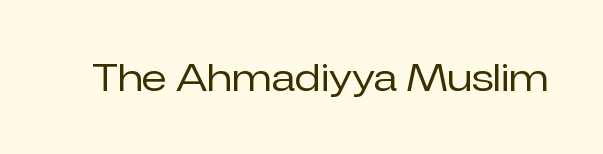
The image shows 38 px regular-weight sans-serif type, upright; set normal letter spacing, not underlined; low stroke contrast and a medium x-height.
